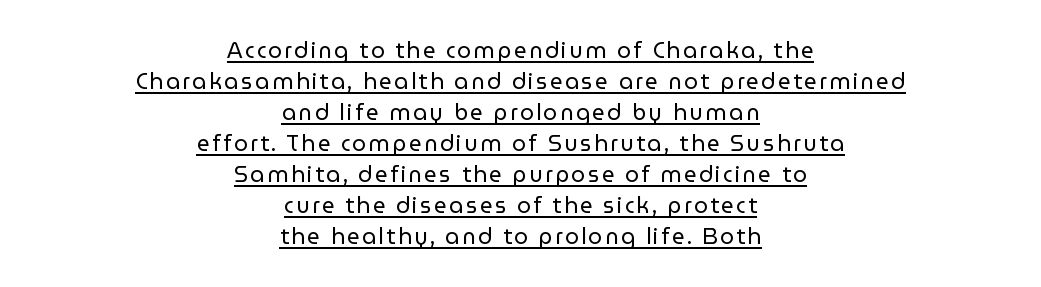
The image shows 22 px text type, upright; set centered, normal line spacing (1.41x), underlined.
